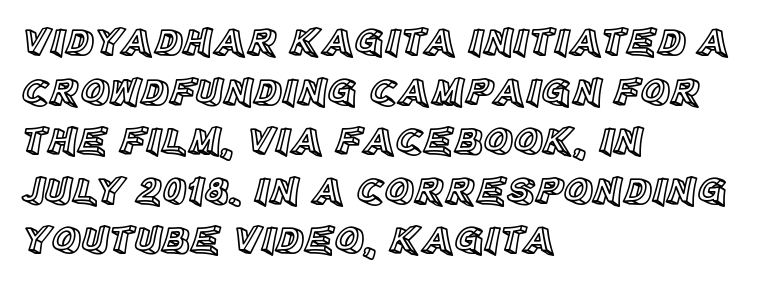
The image shows 40 px text type; set left-aligned, line spacing 1.24x, normal letter spacing, not underlined; a large x-height.
